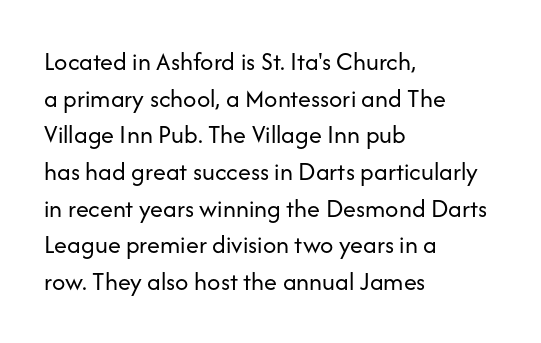
{"italic": "no", "bold": "no", "underline": "no", "align": "left", "line_spacing": "normal", "line_spacing_ratio": 1.41, "letter_spacing": "normal", "letter_spacing_em": 0.0, "glyph_px": 26}
